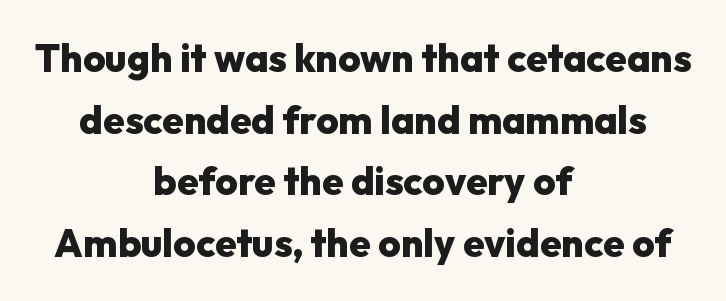
The image shows 39 px heavy sans-serif type, upright; set centered, normal line spacing (1.58x), normal letter spacing, not underlined; low stroke contrast and a medium x-height.
